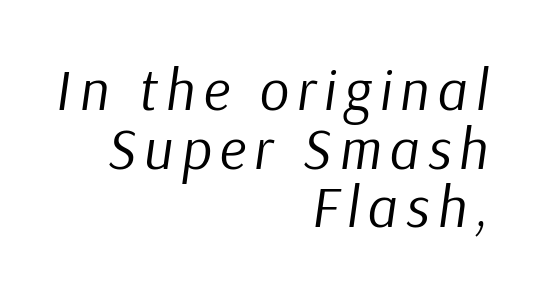
{"italic": "yes", "lean": "right", "slant_degrees": 9, "bold": "no", "weight": "regular", "width": "normal", "stroke_contrast": "low", "x_height": "medium", "monospaced": "no", "underline": "no", "align": "right", "line_spacing": "tight", "line_spacing_ratio": 1.01, "glyph_px": 58}
